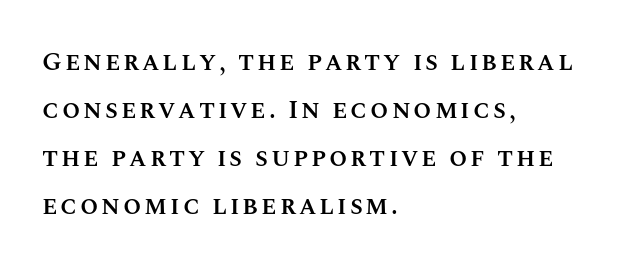
The image shows 26 px text type, upright; set left-aligned, line spacing 1.85x, not underlined.
